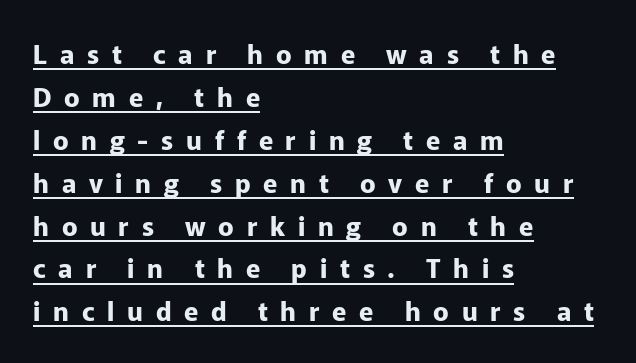
Summary of weight: heavy, a full bold. Here the glyphs are tracked loosely, breaking word shapes into spaced letters. Every stem runs plumb, perpendicular to the baseline. Reading down the column, the eye jumps a familiar distance to each next line.
